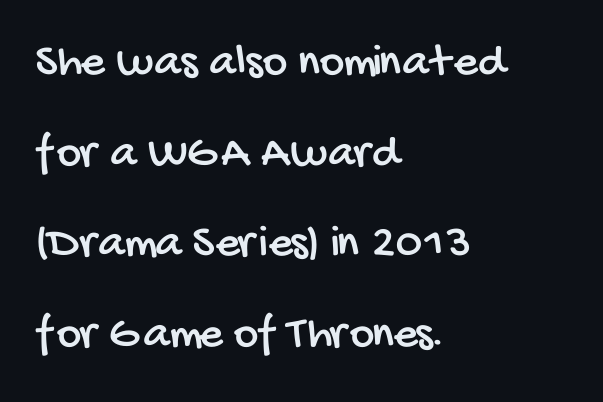
Q: Is the typeface a serif or a sans-serif typeface? A: Sans-serif.
Q: Is the text underlined? A: No.
Q: How is the paragraph aligned? A: Left-aligned.
Q: Is the spacing between letters normal or unusually wide? A: Normal.
Q: Is the spacing between lines tight, normal or loose? A: Loose.
Q: Width (condensed, normal, or wide)? A: Condensed.
Q: Stroke contrast? A: Low.
Q: x-height? A: Large.
Q: Monospaced? A: No.
